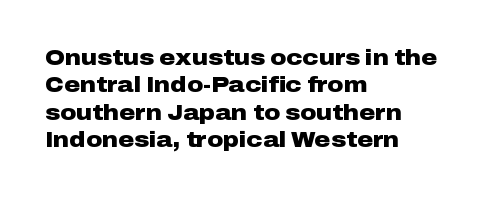
Chunky letters — that's bold for sure. Caption: standard tracking, unaltered. Descenders are the only things crossing below the line. Typeset ragged right — the left edge is the straight one. The letters stand upright; this is a roman face.
